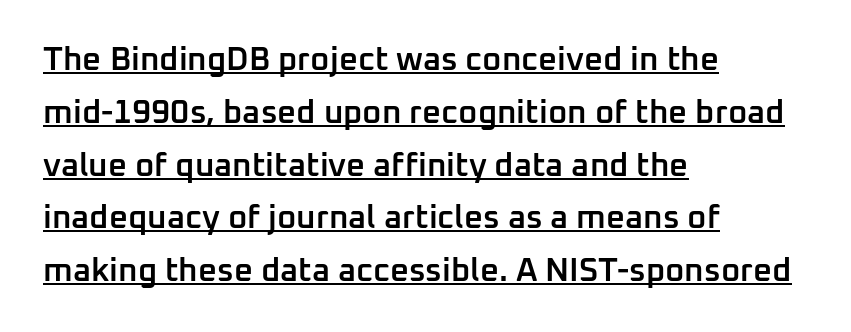
The image shows 33 px semibold sans-serif type, upright; set left-aligned, normal line spacing (1.6x), normal letter spacing, underlined; low stroke contrast and a medium x-height.
